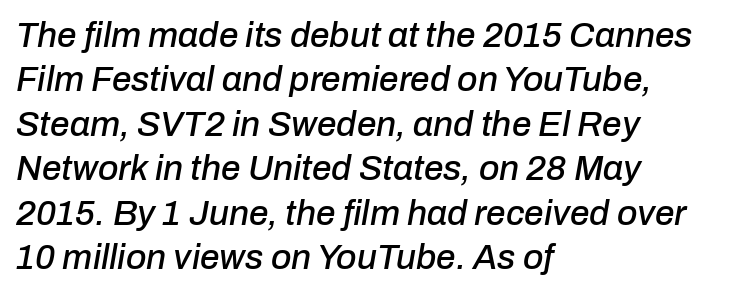
Q: Is the text italic (slanted)? A: Yes, it leans right by about 10 degrees.
Q: Is the text underlined? A: No.
Q: How is the paragraph aligned? A: Left-aligned.
Q: Is the spacing between letters normal or unusually wide? A: Normal.
Q: Is the spacing between lines tight, normal or loose? A: Normal.
Q: Width (condensed, normal, or wide)? A: Normal.
Q: Stroke contrast? A: Low.
Q: x-height? A: Medium.
Q: Monospaced? A: No.
